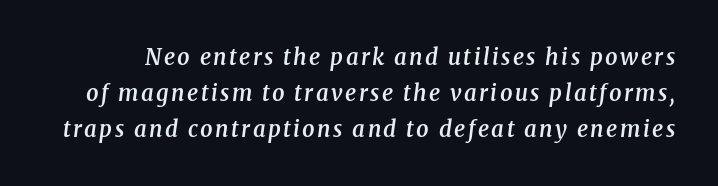
{"italic": "yes", "lean": "right", "slant_degrees": 8, "bold": "semi", "underline": "no", "line_spacing": "normal", "line_spacing_ratio": 1.63, "glyph_px": 22}
